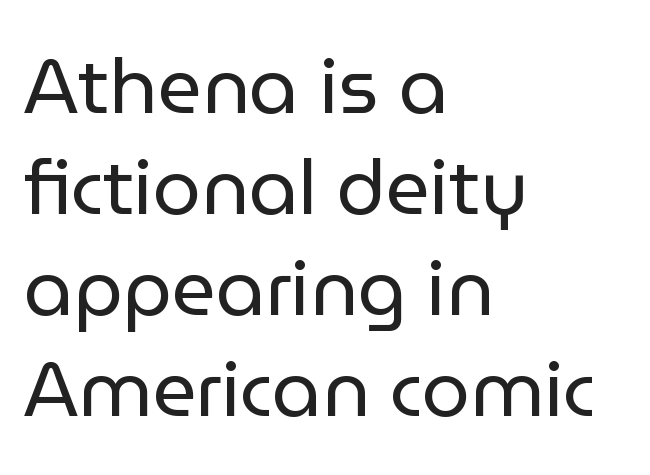
The image shows 77 px regular-weight sans-serif type, upright; set left-aligned, normal line spacing (1.31x), normal letter spacing, not underlined; low stroke contrast and a medium x-height.
